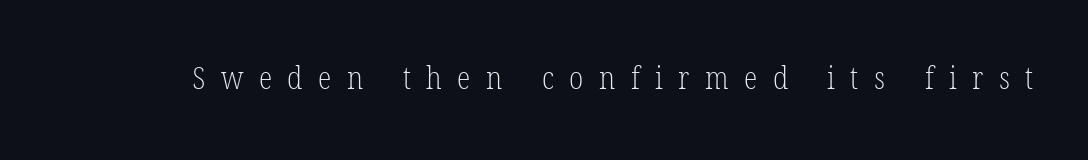
The image shows 31 px light, condensed serif type, upright; set unusually wide letter spacing (+0.5 em), not underlined; low stroke contrast and a medium x-height.
